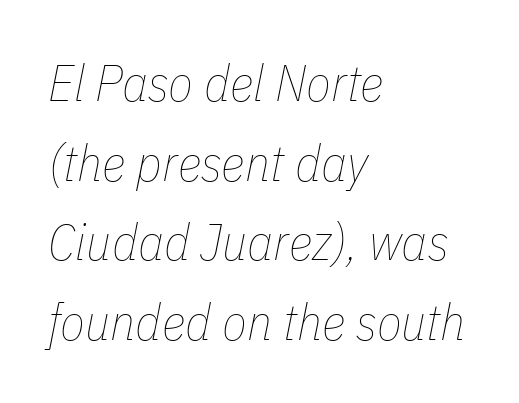
Q: Is the text bold? A: No.
Q: Is the text italic (slanted)? A: Yes, it leans right by about 11 degrees.
Q: Is the text underlined? A: No.
Q: How is the paragraph aligned? A: Left-aligned.
Q: Is the spacing between letters normal or unusually wide? A: Normal.
Q: Is the spacing between lines tight, normal or loose? A: Normal.
Q: Width (condensed, normal, or wide)? A: Condensed.
Q: Stroke contrast? A: Low.
Q: x-height? A: Medium.
Q: Monospaced? A: No.
